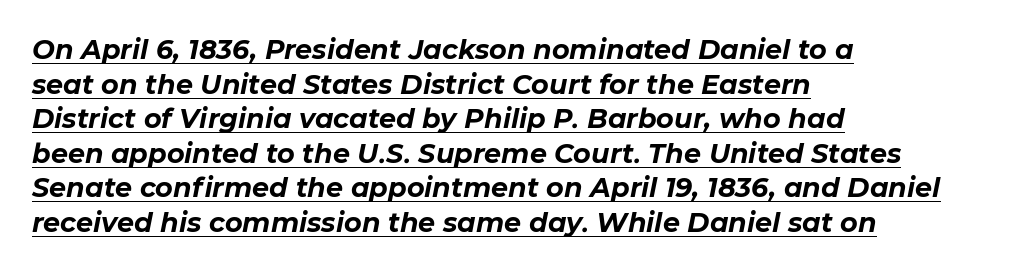
Q: Is the text bold? A: Yes.
Q: Is the text italic (slanted)? A: Yes, it leans right by about 11 degrees.
Q: Is the text underlined? A: Yes.
Q: How is the paragraph aligned? A: Left-aligned.
Q: Is the spacing between letters normal or unusually wide? A: Normal.
Q: Is the spacing between lines tight, normal or loose? A: Normal.
